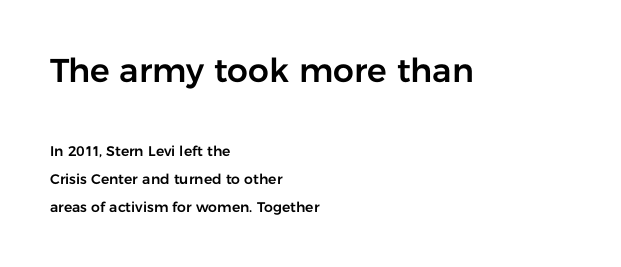
{"serif": "no", "italic": "no", "width": "normal", "stroke_contrast": "low", "x_height": "medium", "monospaced": "no", "underline": "no", "align": "left", "line_spacing": "loose", "line_spacing_ratio": 2.0, "letter_spacing": "normal", "letter_spacing_em": 0.0, "larger_block": "first", "size_ratio": 2.36, "glyph_px": 33}
